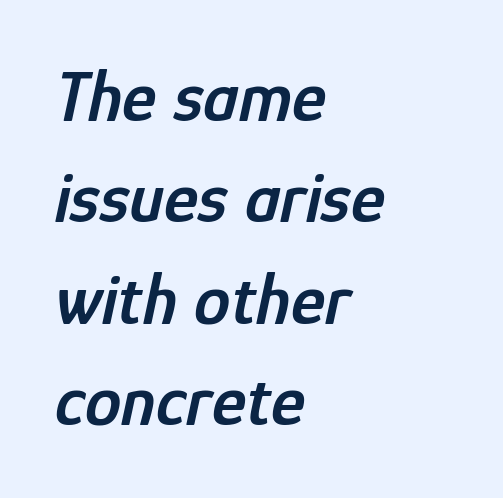
{"italic": "yes", "lean": "right", "slant_degrees": 12, "bold": "semi", "weight": "semibold", "width": "condensed", "stroke_contrast": "low", "x_height": "medium", "monospaced": "no", "underline": "no", "align": "left", "line_spacing": "normal", "line_spacing_ratio": 1.39, "letter_spacing": "normal", "letter_spacing_em": 0.0, "glyph_px": 73}
